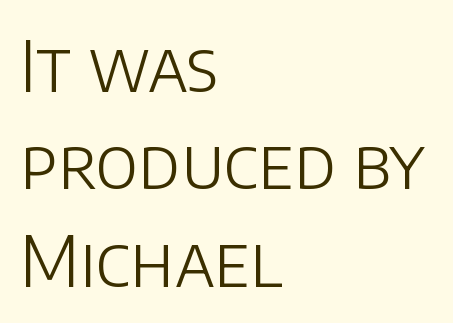
The image shows 69 px light sans-serif type, upright; set left-aligned, normal line spacing (1.41x), normal letter spacing, not underlined; low stroke contrast and a large x-height.
